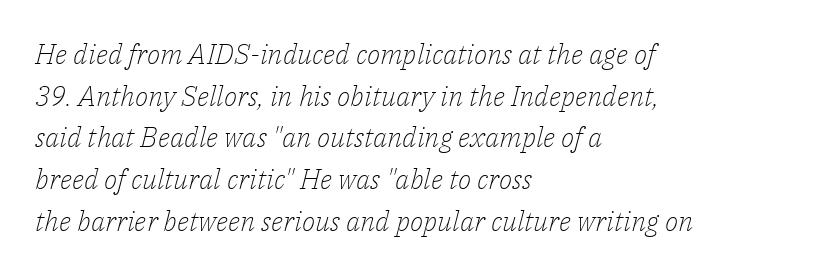
{"serif": "yes", "italic": "yes", "lean": "right", "slant_degrees": 14, "bold": "no", "weight": "light", "width": "normal", "stroke_contrast": "low", "x_height": "medium", "monospaced": "no", "underline": "no", "align": "left", "line_spacing": "normal", "line_spacing_ratio": 1.49, "letter_spacing": "normal", "letter_spacing_em": 0.0, "glyph_px": 28}
